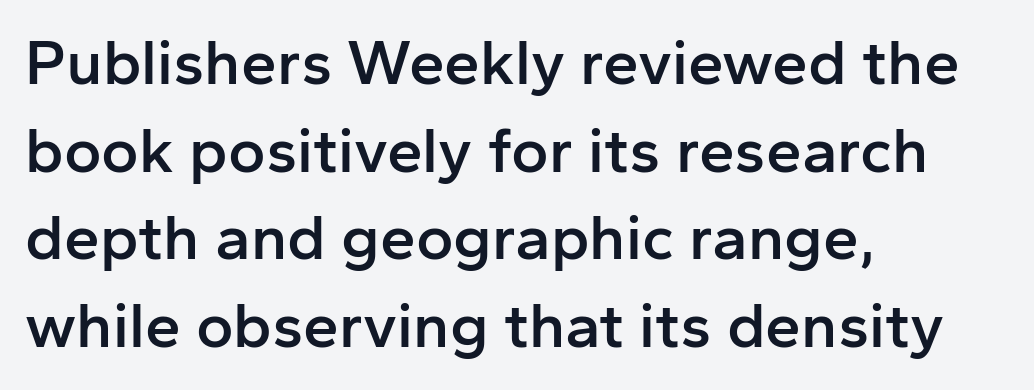
Each line starts at the same left margin while the right side varies. Regarding serifs, this sample does without them. This sample has the flowing, uneven cadence of proportional lettering. Nothing unusual about the tracking: characters are spaced as the font intends. Characters remain perfectly vertical along every line. This sample keeps an unexceptional amount of space between lines.
